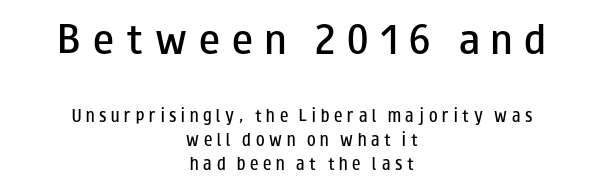
Q: Is the text bold? A: Semi-bold.
Q: Is the text italic (slanted)? A: No, it is upright.
Q: Is the typeface a serif or a sans-serif typeface? A: Sans-serif.
Q: Is the text underlined? A: No.
Q: How is the paragraph aligned? A: Centered.
Q: Is the spacing between letters normal or unusually wide? A: Unusually wide.
Q: Which block of text is set in a larger size, the first (top) or the second (bottom)? A: The first (top) one.
Q: Width (condensed, normal, or wide)? A: Wide.
Q: Stroke contrast? A: Low.
Q: x-height? A: Small.
Q: Monospaced? A: No.
